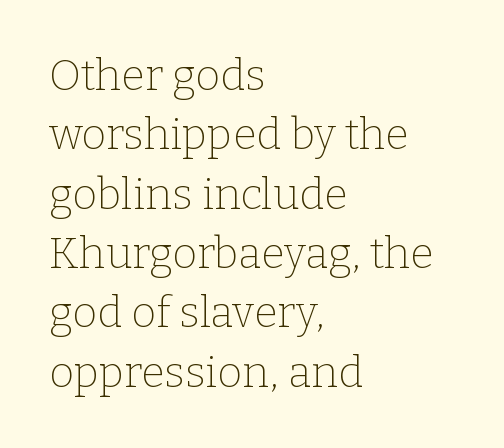
The image shows 43 px thin serif type, upright; set left-aligned, normal line spacing (1.38x), normal letter spacing, not underlined; low stroke contrast and a medium x-height.
